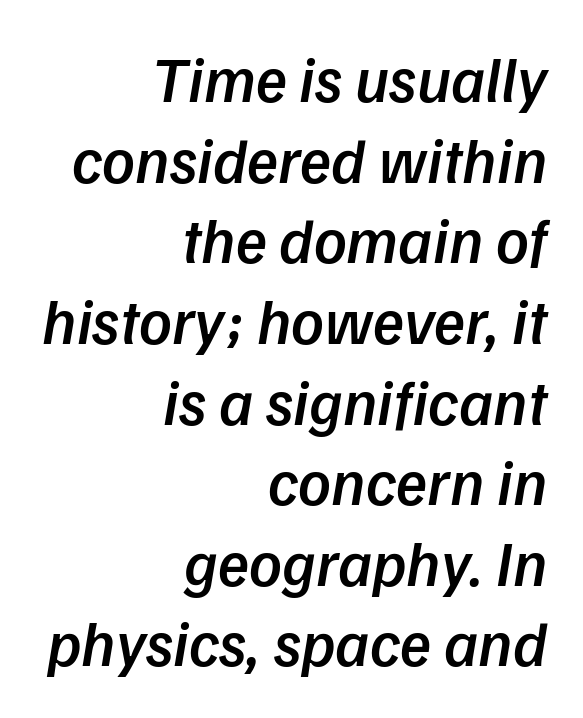
The image shows 64 px semibold sans-serif type; set right-aligned, normal line spacing (1.26x), normal letter spacing, not underlined; low stroke contrast and a medium x-height.
